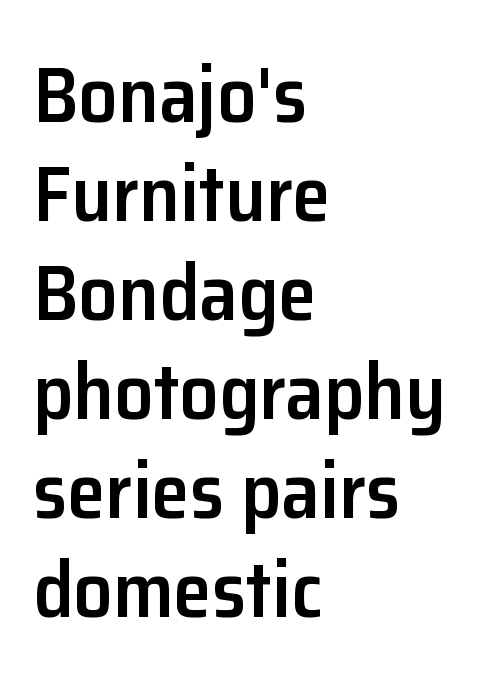
Q: Is the text bold? A: Semi-bold.
Q: Is the text italic (slanted)? A: No, it is upright.
Q: Is the typeface a serif or a sans-serif typeface? A: Sans-serif.
Q: Is the text underlined? A: No.
Q: How is the paragraph aligned? A: Left-aligned.
Q: Is the spacing between letters normal or unusually wide? A: Normal.
Q: Is the spacing between lines tight, normal or loose? A: Normal.
Q: Width (condensed, normal, or wide)? A: Normal.
Q: Stroke contrast? A: Low.
Q: x-height? A: Medium.
Q: Monospaced? A: No.
